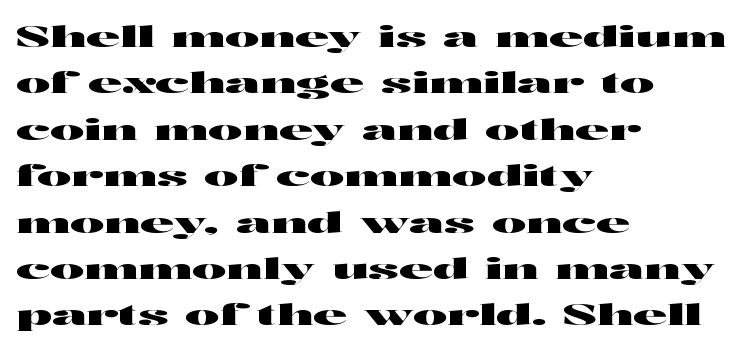
Q: Is the text italic (slanted)? A: No, it is upright.
Q: Is the typeface a serif or a sans-serif typeface? A: Sans-serif.
Q: Is the text underlined? A: No.
Q: How is the paragraph aligned? A: Left-aligned.
Q: Is the spacing between letters normal or unusually wide? A: Normal.
Q: Is the spacing between lines tight, normal or loose? A: Normal.
Q: Width (condensed, normal, or wide)? A: Wide.
Q: Stroke contrast? A: High.
Q: x-height? A: Medium.
Q: Monospaced? A: No.
